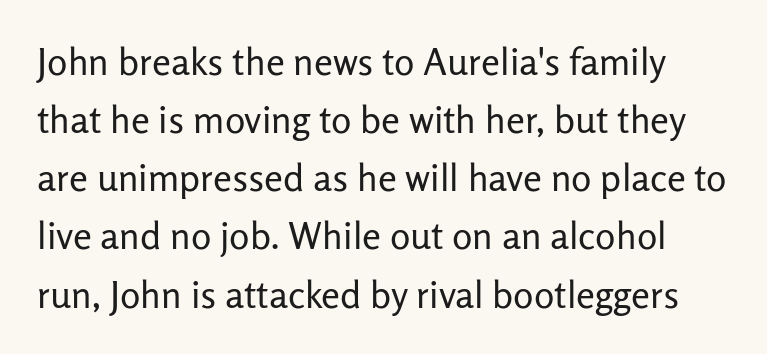
The specimen omits any rule beneath the text block's lines. Stroke thickness stays within the range of a standard reading face or lighter. Regarding serifs, this sample does without them. A typesetter would call this zero additional tracking. Spacing verdict: proportional, widths tailored to each character.
